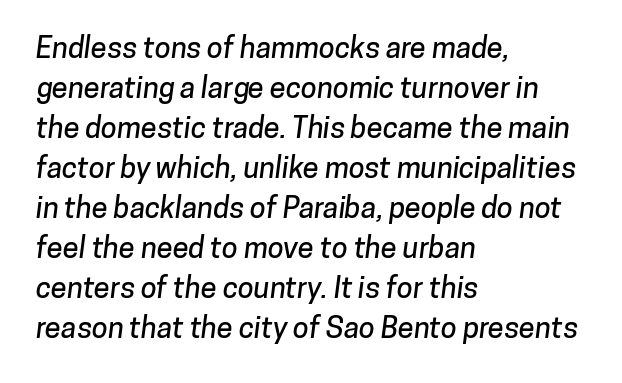
Q: Is the typeface a serif or a sans-serif typeface? A: Sans-serif.
Q: Is the text underlined? A: No.
Q: How is the paragraph aligned? A: Left-aligned.
Q: Is the spacing between letters normal or unusually wide? A: Normal.
Q: Is the spacing between lines tight, normal or loose? A: Normal.
Q: Width (condensed, normal, or wide)? A: Normal.
Q: Stroke contrast? A: Low.
Q: x-height? A: Medium.
Q: Monospaced? A: No.
